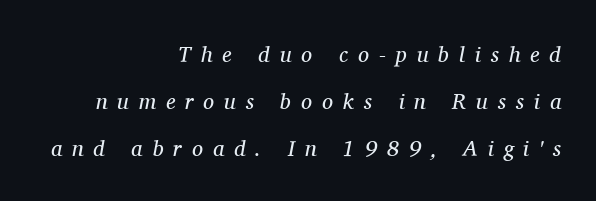
Q: Is the text bold? A: No.
Q: Is the text italic (slanted)? A: Yes, it leans right by about 11 degrees.
Q: Is the text underlined? A: No.
Q: How is the paragraph aligned? A: Right-aligned.
Q: Is the spacing between letters normal or unusually wide? A: Unusually wide.
Q: Is the spacing between lines tight, normal or loose? A: Loose.
